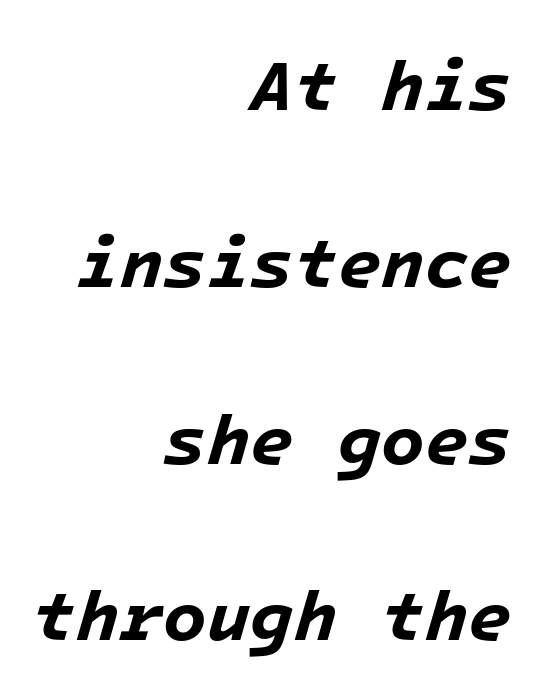
{"italic": "yes", "lean": "right", "slant_degrees": 16, "bold": "yes", "weight": "bold", "width": "normal", "stroke_contrast": "low", "x_height": "medium", "monospaced": "yes", "underline": "no", "align": "right", "line_spacing": "loose", "line_spacing_ratio": 2.49, "letter_spacing": "normal", "letter_spacing_em": 0.0, "glyph_px": 71}
